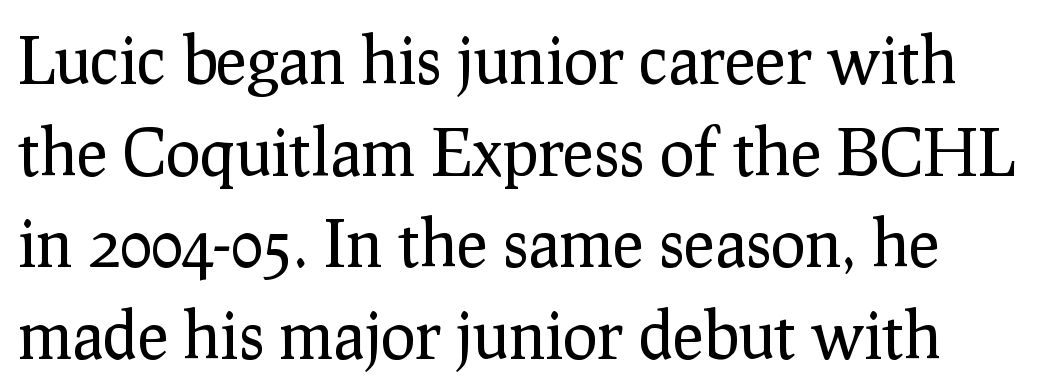
The image shows 65 px regular-weight serif type, upright; set normal line spacing (1.41x), normal letter spacing, not underlined; low stroke contrast and a medium x-height.
